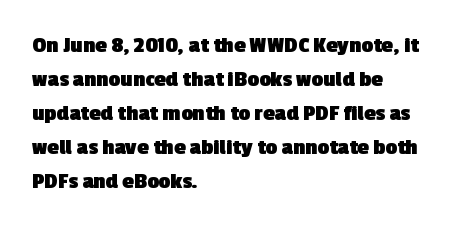
The image shows 23 px bold type; set left-aligned, normal line spacing (1.48x), normal letter spacing, not underlined.
